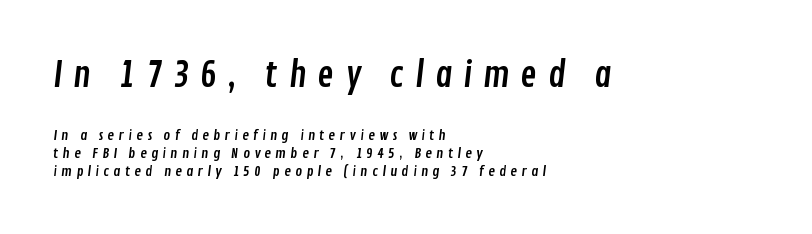
The image shows 35 px condensed sans-serif type; set left-aligned, normal line spacing (1.28x), unusually wide letter spacing (+0.3 em), not underlined; the first (top) block is 2.5x larger; low stroke contrast and a medium x-height.
